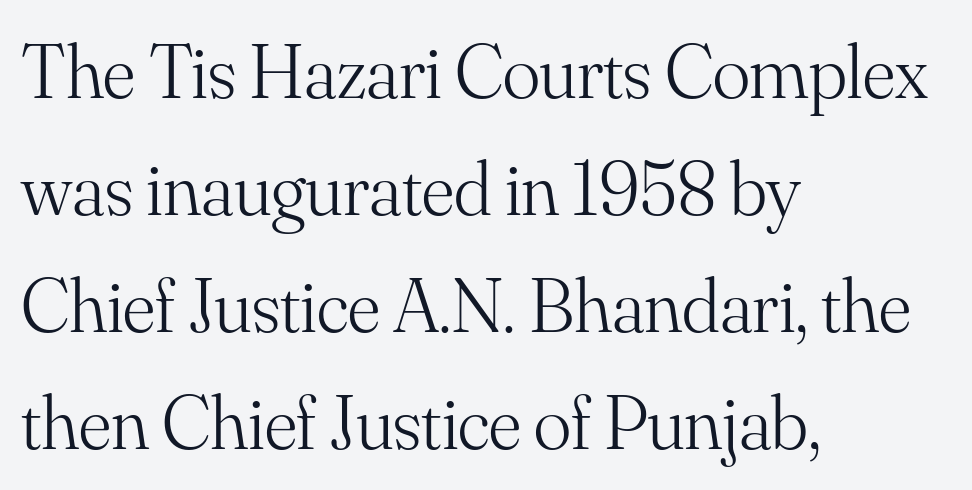
Q: Is the text bold? A: No.
Q: Is the text italic (slanted)? A: No, it is upright.
Q: Is the typeface a serif or a sans-serif typeface? A: Serif.
Q: Is the text underlined? A: No.
Q: How is the paragraph aligned? A: Left-aligned.
Q: Is the spacing between letters normal or unusually wide? A: Normal.
Q: Is the spacing between lines tight, normal or loose? A: Normal.
Q: Width (condensed, normal, or wide)? A: Normal.
Q: Stroke contrast? A: Medium.
Q: x-height? A: Small.
Q: Monospaced? A: No.
